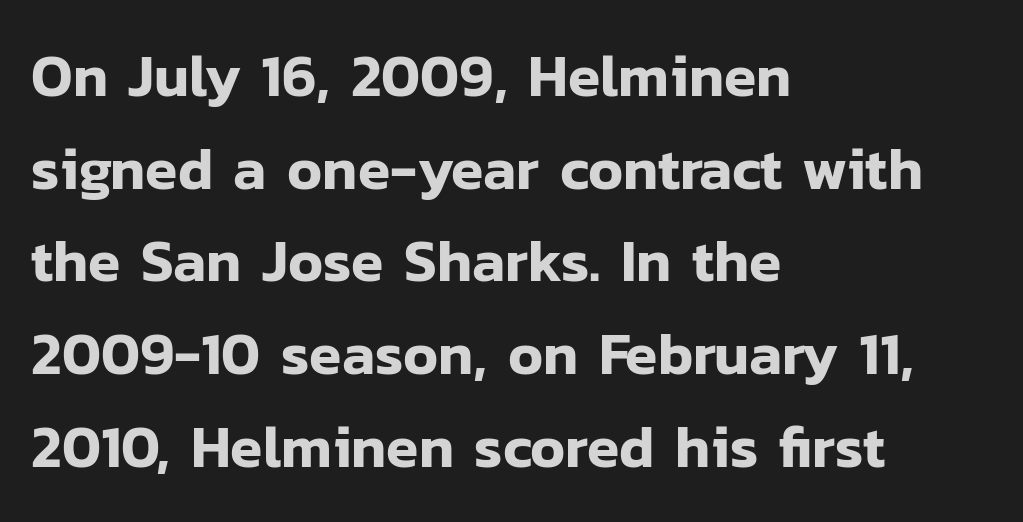
Successive baselines arrive at the customary interval. There is no visible air inserted between adjacent glyphs. The paragraph has a hard left edge and a soft right edge. The typography opts for an upright posture over an oblique one. Think of a printed novel: that variable character pitch is what you see here.
